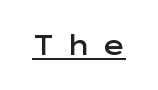
This rendering features underlined lettering. Typesetter's note: demi weight, one step under bold. Display-style spreading of the glyphs; the letterfit is very open. Designer's note — italics off, roman on.
